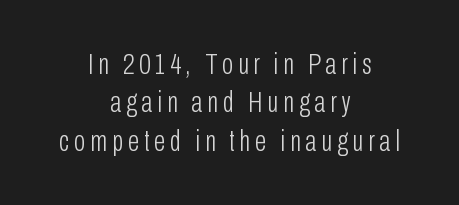
A typesetter would mark this as roman, not italic. This is not heavy type; no bold has been used. Is the block centered? Yes — each line is placed symmetrically about the middle. Stroke terminals: plain, sans-serif.
